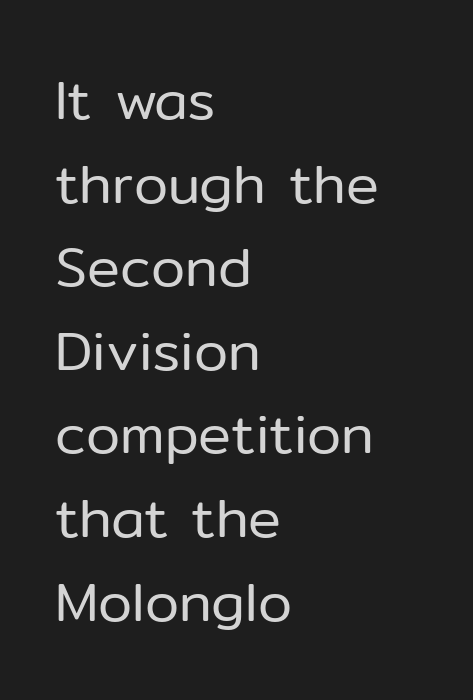
This is sans-serif lettering, the kind often seen on screens and signage. The strokes are not fattened; the text isn't bold. Spacing verdict: proportional, widths tailored to each character. Quick note: interline space is typical.
